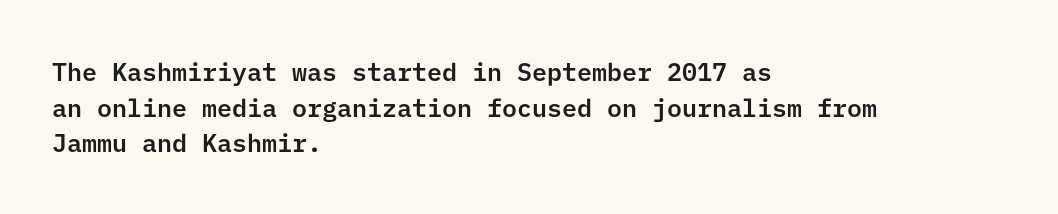
Glyph-to-glyph distance matches everyday printed text. The baseline area is clear. These lines are set flush left with a ragged right edge. Designer's note — italics off, roman on. The rendering uses a moderate line-height, typical for paragraphs.
